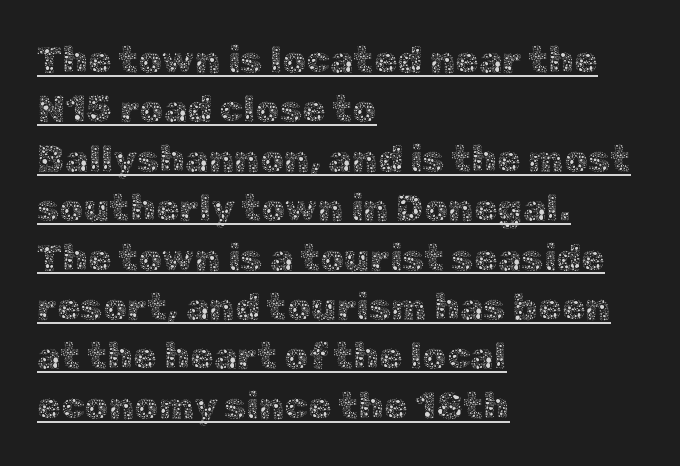
Nothing unusual about the tracking: characters are spaced as the font intends. Rows of type keep a routine distance in the vertical direction. A typesetter would call this proportional, since set widths differ per character. Characters remain perfectly vertical along every line.
